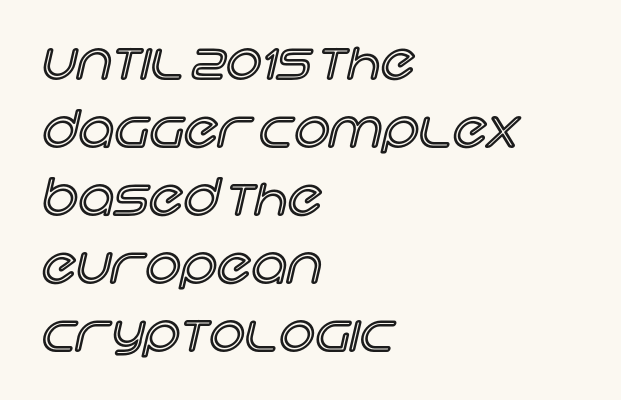
Q: Is the text italic (slanted)? A: Yes.
Q: Is the text underlined? A: No.
Q: How is the paragraph aligned? A: Left-aligned.
Q: Is the spacing between letters normal or unusually wide? A: Normal.
Q: Is the spacing between lines tight, normal or loose? A: Normal.
Q: Width (condensed, normal, or wide)? A: Normal.
Q: x-height? A: Large.
Q: Monospaced? A: No.
